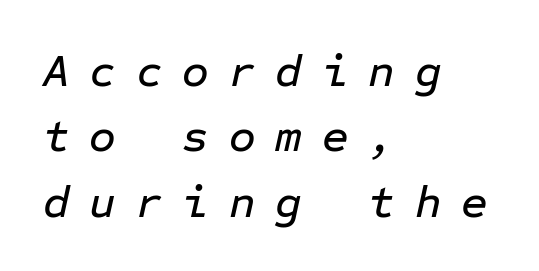
{"italic": "yes", "lean": "right", "slant_degrees": 12, "width": "normal", "stroke_contrast": "low", "x_height": "medium", "monospaced": "yes", "underline": "no", "align": "left", "line_spacing": "normal", "line_spacing_ratio": 1.42, "letter_spacing": "wide", "letter_spacing_em": 0.43, "glyph_px": 46}
